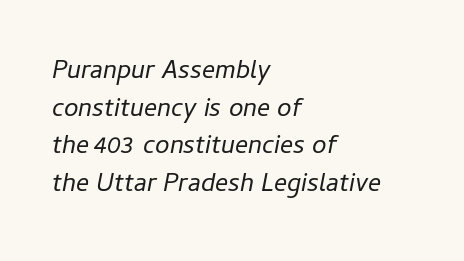
Q: Is the text bold? A: No.
Q: Is the text italic (slanted)? A: Yes, it leans right by about 11 degrees.
Q: Is the text underlined? A: No.
Q: How is the paragraph aligned? A: Left-aligned.
Q: Is the spacing between letters normal or unusually wide? A: Normal.
Q: Is the spacing between lines tight, normal or loose? A: Normal.
